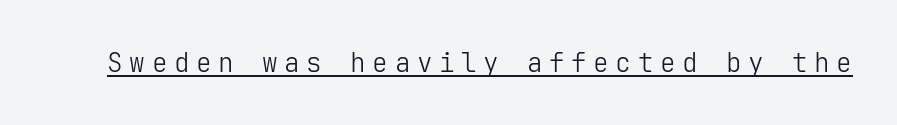
The image shows 26 px text type, upright; set unusually wide letter spacing (+0.25 em), underlined.
